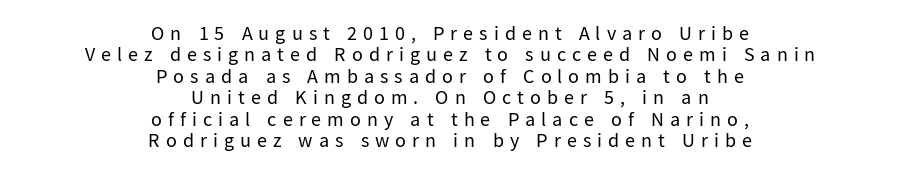
The vertical gap from one line to the next is small. The space beneath each line is pristine and unruled. Weight: not bold — regular or lighter. Posture: straight, roman, zero tilt. Display-style spreading of the glyphs; the letterfit is very open. Compared with a flush-left layout, this one balances lines on the center instead.
